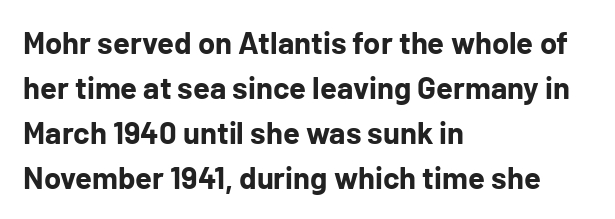
{"serif": "no", "italic": "no", "bold": "yes", "weight": "bold", "width": "normal", "stroke_contrast": "low", "x_height": "medium", "monospaced": "no", "underline": "no", "align": "left", "line_spacing": "normal", "line_spacing_ratio": 1.45, "letter_spacing": "normal", "letter_spacing_em": 0.0, "glyph_px": 31}
